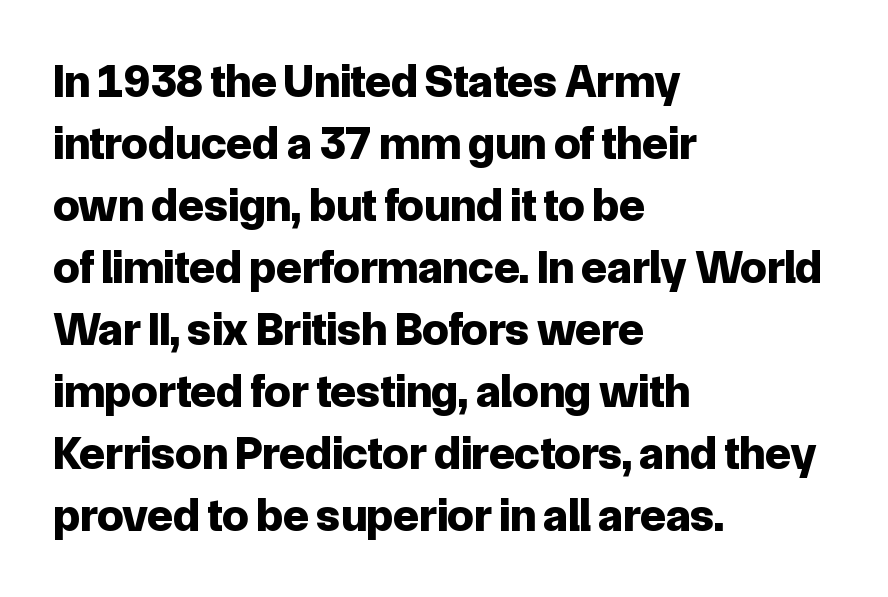
Reading down the block, your eye returns to a fixed left position each line. This is heavy type, rendered in bold. Descender tails drop into unmarked territory. Successive baselines arrive at the customary interval.
